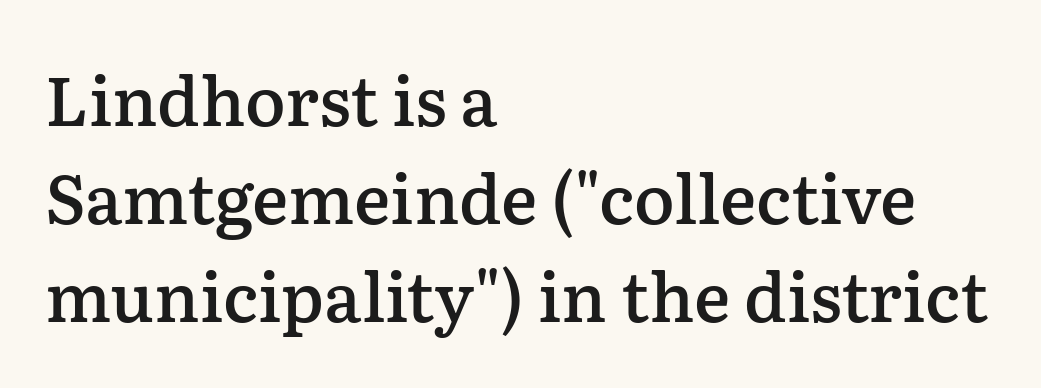
Q: Is the text bold? A: Semi-bold.
Q: Is the text italic (slanted)? A: No, it is upright.
Q: Is the typeface a serif or a sans-serif typeface? A: Serif.
Q: Is the text underlined? A: No.
Q: How is the paragraph aligned? A: Left-aligned.
Q: Is the spacing between letters normal or unusually wide? A: Normal.
Q: Is the spacing between lines tight, normal or loose? A: Normal.
Q: Width (condensed, normal, or wide)? A: Normal.
Q: Stroke contrast? A: Low.
Q: x-height? A: Medium.
Q: Monospaced? A: No.
